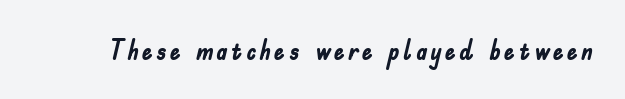
Check the space under the baseline: it is left empty. Does the weight exceed regular? Yes, all the way to bold.
